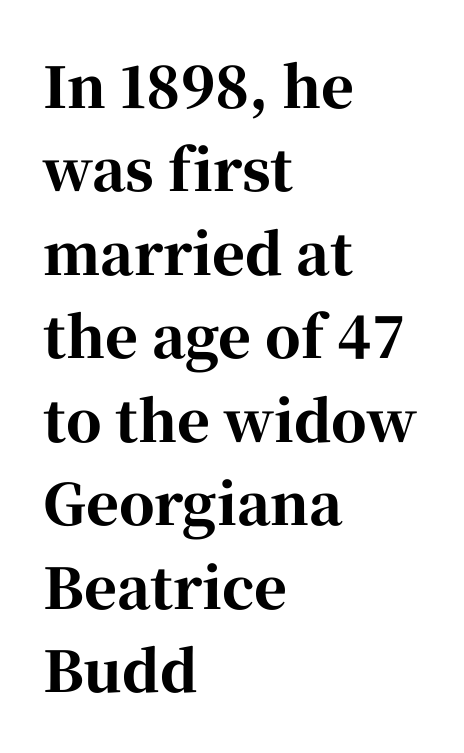
Q: Is the text bold? A: Yes.
Q: Is the text italic (slanted)? A: No, it is upright.
Q: Is the typeface a serif or a sans-serif typeface? A: Serif.
Q: Is the text underlined? A: No.
Q: How is the paragraph aligned? A: Left-aligned.
Q: Is the spacing between letters normal or unusually wide? A: Normal.
Q: Is the spacing between lines tight, normal or loose? A: Normal.
Q: Width (condensed, normal, or wide)? A: Normal.
Q: Stroke contrast? A: High.
Q: x-height? A: Medium.
Q: Monospaced? A: No.
